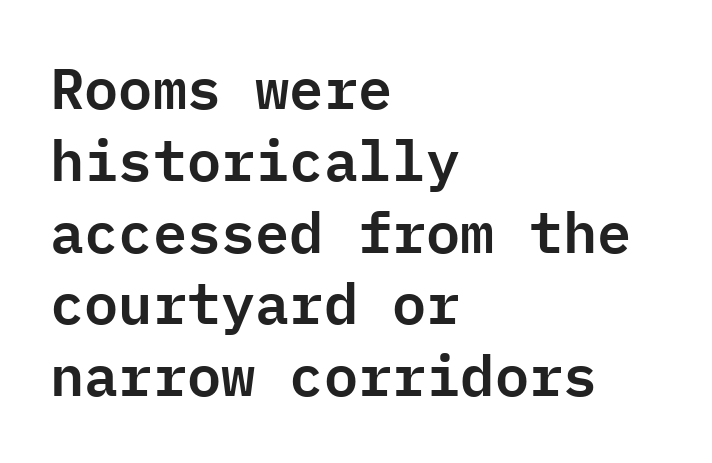
{"serif": "no", "italic": "no", "width": "normal", "stroke_contrast": "low", "x_height": "medium", "monospaced": "yes", "underline": "no", "align": "left", "line_spacing": "normal", "line_spacing_ratio": 1.26, "letter_spacing": "normal", "letter_spacing_em": 0.0, "glyph_px": 57}
